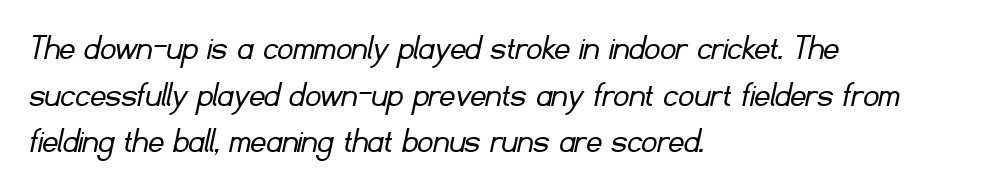
The image shows 38 px light sans-serif type; set left-aligned, line spacing 1.23x, normal letter spacing, not underlined; low stroke contrast and a small x-height.
